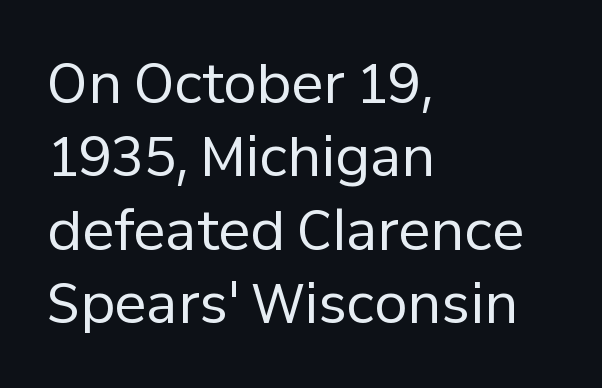
The image shows 54 px regular-weight sans-serif type, upright; set left-aligned, normal line spacing (1.36x), normal letter spacing, not underlined; low stroke contrast and a medium x-height.
